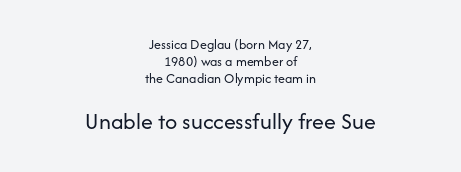
Q: Is the text bold? A: No.
Q: Is the text italic (slanted)? A: No, it is upright.
Q: Is the text underlined? A: No.
Q: How is the paragraph aligned? A: Centered.
Q: Is the spacing between letters normal or unusually wide? A: Normal.
Q: Which block of text is set in a larger size, the first (top) or the second (bottom)? A: The second (bottom) one.
